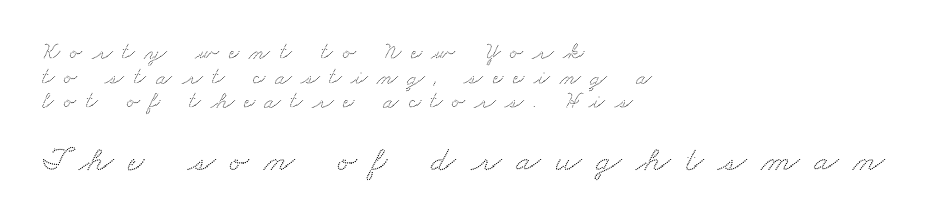
Classification — serif. The words here are not underlined. The face used here is proportionally spaced, like ordinary book or web type. Is the letter spacing exaggerated? Yes — the characters are pushed far apart.
